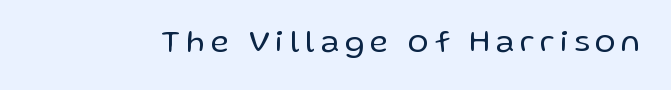
{"serif": "no", "italic": "no", "bold": "no", "weight": "regular", "width": "normal", "stroke_contrast": "low", "x_height": "medium", "monospaced": "no", "underline": "no", "glyph_px": 31}
